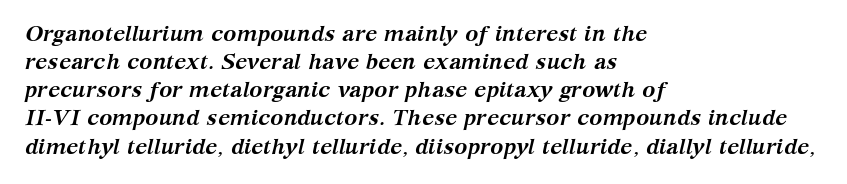
The line-height multiplier appears to be the usual default. This sample uses plain, unmodified letter spacing. These lines stack with their left ends in a neat column. Emphasis by weight is at full strength: bold. Quick note: italic.
